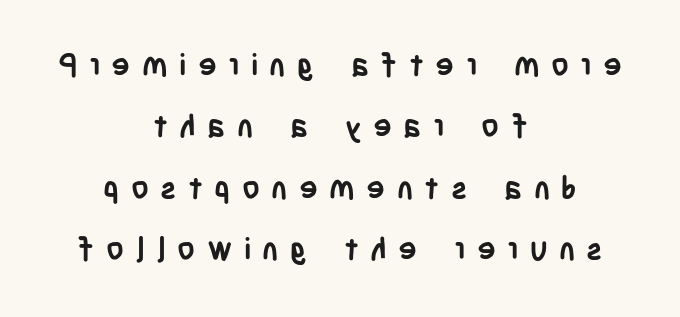
Q: Is the text bold? A: Yes.
Q: Is the text italic (slanted)? A: No, it is upright.
Q: Is the typeface a serif or a sans-serif typeface? A: Sans-serif.
Q: Is the text underlined? A: No.
Q: How is the paragraph aligned? A: Centered.
Q: Is the spacing between letters normal or unusually wide? A: Unusually wide.
Q: Is the spacing between lines tight, normal or loose? A: Loose.
Q: Width (condensed, normal, or wide)? A: Condensed.
Q: Stroke contrast? A: Low.
Q: x-height? A: Large.
Q: Monospaced? A: No.
